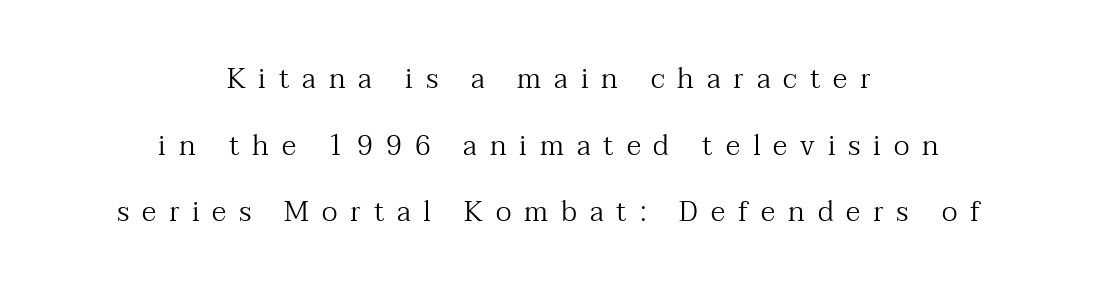
No italicization has been applied; the sample stays upright. The tracking jumps out immediately: characters are airy and widely separated. Here the designer chose a conventional face with non-uniform glyph widths. The words here are not underlined. I'd call this a serif setting — the letters wear small feet. The lines in this sample share a center point and differ in where they start and stop.
